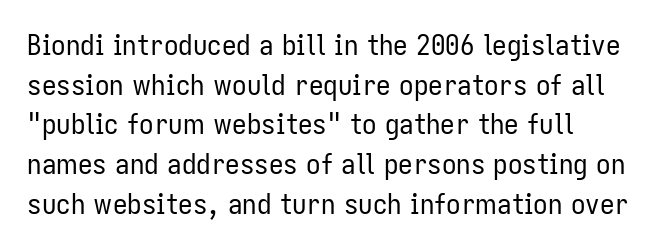
Q: Is the text bold? A: No.
Q: Is the text italic (slanted)? A: No, it is upright.
Q: Is the typeface a serif or a sans-serif typeface? A: Sans-serif.
Q: Is the text underlined? A: No.
Q: How is the paragraph aligned? A: Left-aligned.
Q: Is the spacing between letters normal or unusually wide? A: Normal.
Q: Is the spacing between lines tight, normal or loose? A: Normal.
Q: Width (condensed, normal, or wide)? A: Condensed.
Q: Stroke contrast? A: Low.
Q: x-height? A: Medium.
Q: Monospaced? A: No.
